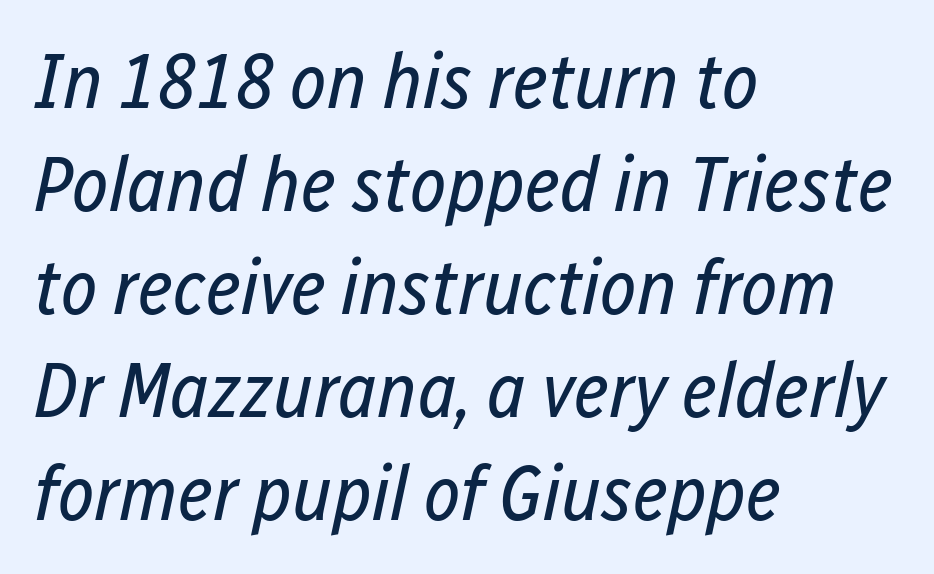
The face looks like a standard text weight, possibly lighter. Does the leading feel generous? No, just average. Type without underlining. In CSS terms this would be text-align: left.
